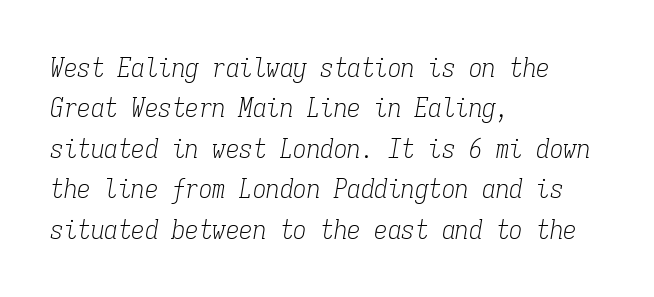
Q: Is the text bold? A: No.
Q: Is the text italic (slanted)? A: Yes, it leans right by about 9 degrees.
Q: Is the text underlined? A: No.
Q: How is the paragraph aligned? A: Left-aligned.
Q: Is the spacing between letters normal or unusually wide? A: Normal.
Q: Is the spacing between lines tight, normal or loose? A: Normal.
